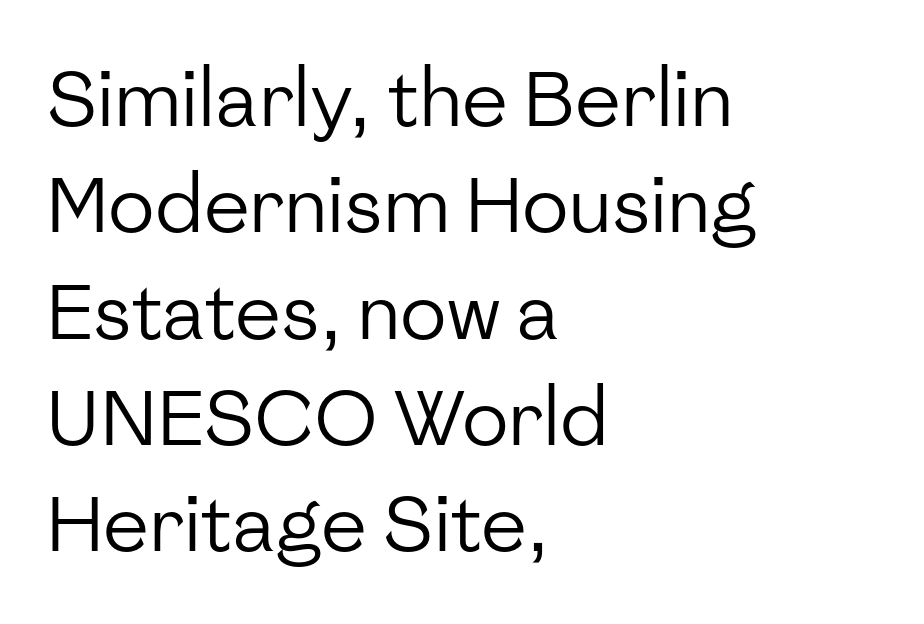
The image shows 77 px regular-weight sans-serif type, upright; set left-aligned, normal line spacing (1.38x), normal letter spacing, not underlined; low stroke contrast and a medium x-height.
